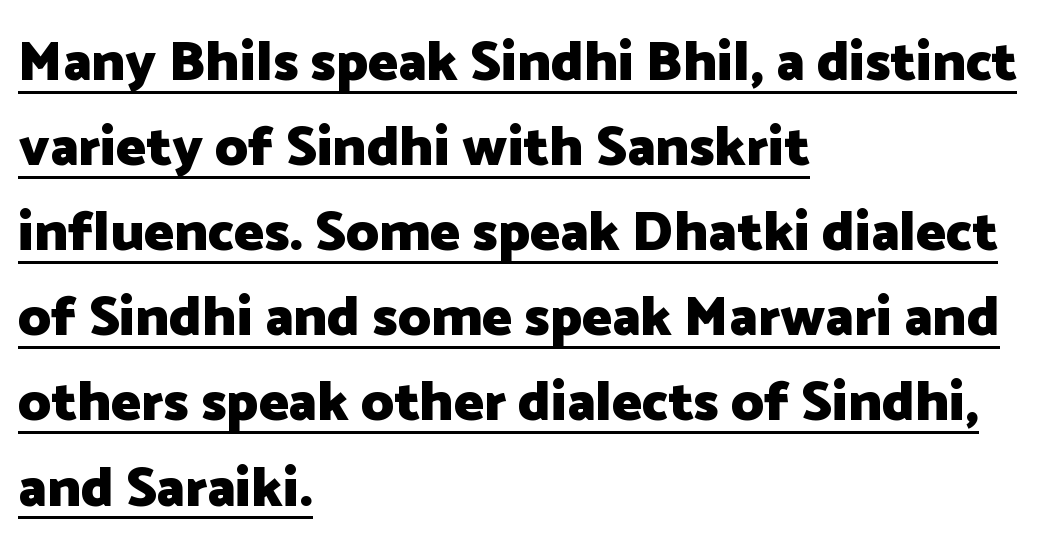
Q: Is the text bold? A: Yes.
Q: Is the text italic (slanted)? A: No, it is upright.
Q: Is the typeface a serif or a sans-serif typeface? A: Sans-serif.
Q: Is the text underlined? A: Yes.
Q: How is the paragraph aligned? A: Left-aligned.
Q: Is the spacing between letters normal or unusually wide? A: Normal.
Q: Is the spacing between lines tight, normal or loose? A: Normal.
Q: Width (condensed, normal, or wide)? A: Normal.
Q: Stroke contrast? A: Low.
Q: x-height? A: Medium.
Q: Monospaced? A: No.
